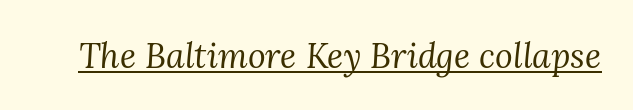
{"serif": "yes", "italic": "yes", "lean": "right", "slant_degrees": 3, "bold": "no", "weight": "regular", "width": "normal", "stroke_contrast": "medium", "x_height": "medium", "monospaced": "no", "underline": "yes", "letter_spacing": "normal", "letter_spacing_em": 0.0, "glyph_px": 34}
